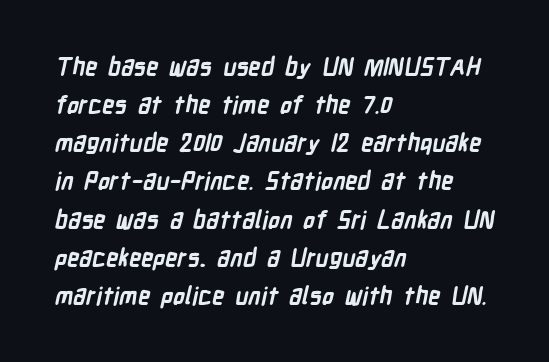
Q: Is the text bold? A: Yes.
Q: Is the text underlined? A: No.
Q: How is the paragraph aligned? A: Left-aligned.
Q: Is the spacing between letters normal or unusually wide? A: Normal.
Q: Is the spacing between lines tight, normal or loose? A: Normal.
